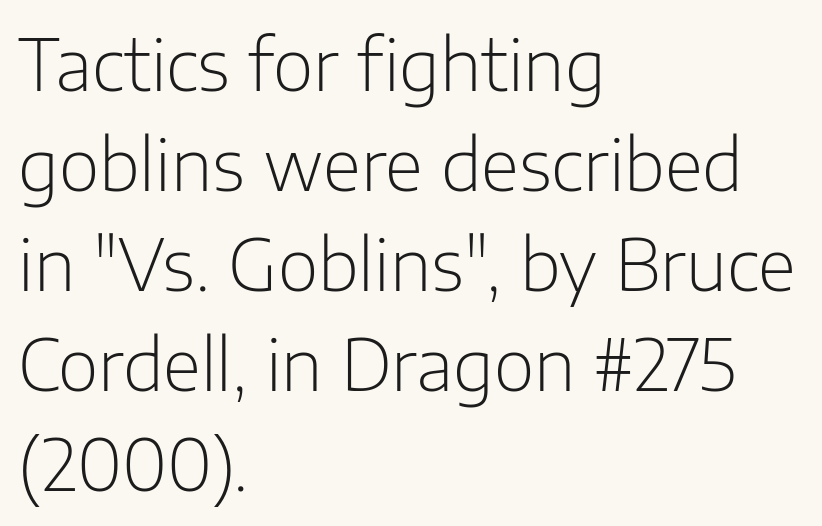
This rendering employs a face without finishing strokes, i.e., a sans-serif. Is the stroke heavy? The answer is a plain regular-or-lighter. This rendering leaves character spacing at its baseline value. These lines are rendered in a variable-pitch font.
